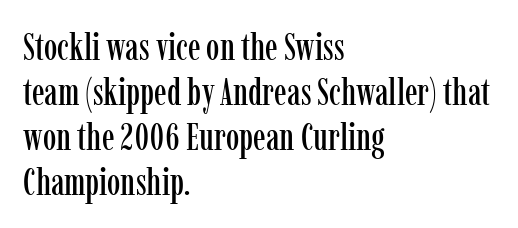
{"serif": "yes", "italic": "no", "width": "condensed", "stroke_contrast": "low", "x_height": "medium", "monospaced": "no", "underline": "no", "align": "left", "line_spacing_ratio": 1.18, "letter_spacing": "normal", "letter_spacing_em": 0.0, "glyph_px": 38}
